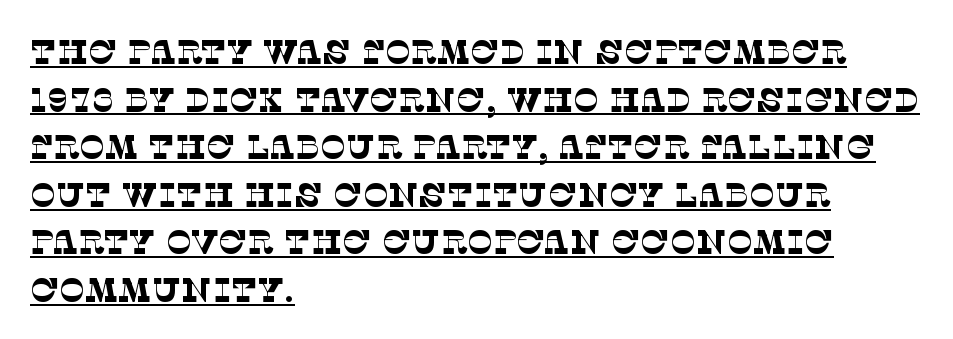
{"serif": "yes", "bold": "no", "weight": "thin", "width": "normal", "stroke_contrast": "low", "x_height": "large", "monospaced": "no", "underline": "yes", "align": "left", "line_spacing": "normal", "line_spacing_ratio": 1.4, "letter_spacing": "normal", "letter_spacing_em": 0.0, "glyph_px": 34}
